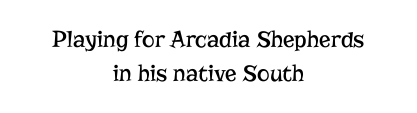
Stem width sits at or under what a default text font uses. Type without underlining. These lines sit exactly where default settings would place them. There is no visible air inserted between adjacent glyphs. Which margin do the lines hug? Neither — every line sits in the middle. Characters remain perfectly vertical along every line.
